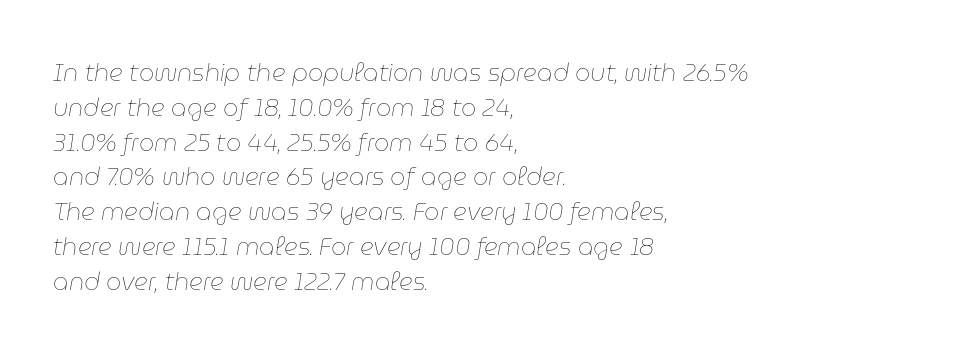
Q: Is the text bold? A: No.
Q: Is the text italic (slanted)? A: Yes, it leans right by about 9 degrees.
Q: Is the text underlined? A: No.
Q: How is the paragraph aligned? A: Left-aligned.
Q: Is the spacing between letters normal or unusually wide? A: Normal.
Q: Is the spacing between lines tight, normal or loose? A: Normal.
